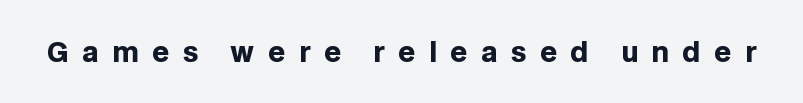
Glyph-to-glyph distance is far greater than everyday printed text. These lines were composed using upright roman letters. The area under the type is left untouched. Weight: bold.
